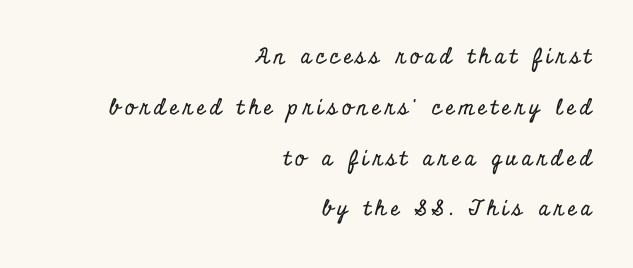
The paragraph shown leans on its right margin. The foot of each line stays bare and open. Each new line begins a long way beneath the previous one. This sample uses expanded letter spacing, leaving extra air between glyphs.
